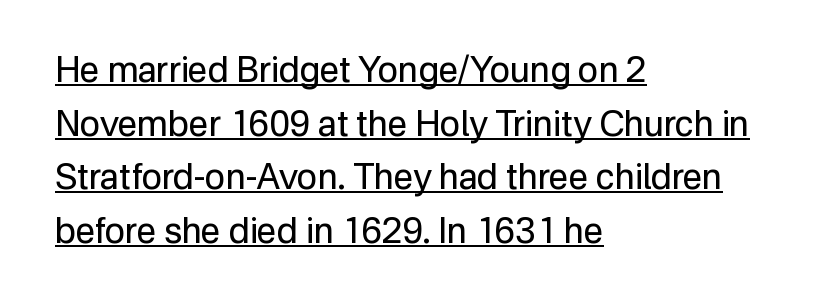
The passage shown is underscored from start to finish. Here the designer chose a conventional face with non-uniform glyph widths. Here the glyphs are tracked normally, forming tight word shapes. Letterform terminals end flat and unadorned throughout the passage. Does the copy run flush right? No — it runs flush left.
